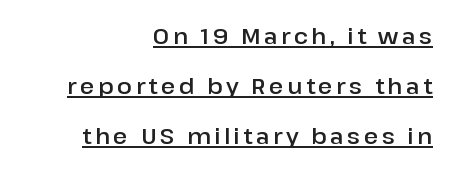
Q: Is the text italic (slanted)? A: No, it is upright.
Q: Is the text underlined? A: Yes.
Q: How is the paragraph aligned? A: Right-aligned.
Q: Is the spacing between lines tight, normal or loose? A: Loose.
